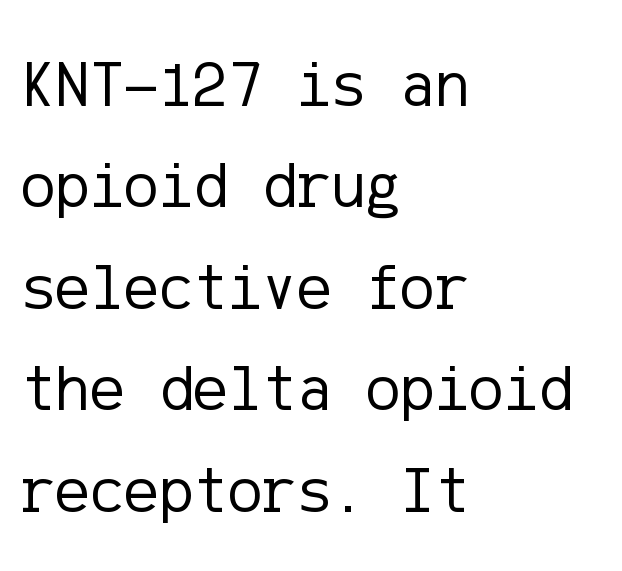
{"serif": "no", "italic": "no", "bold": "no", "weight": "regular", "width": "normal", "stroke_contrast": "low", "x_height": "medium", "underline": "no", "align": "left", "line_spacing": "normal", "line_spacing_ratio": 1.56, "letter_spacing": "normal", "letter_spacing_em": 0.0, "glyph_px": 65}
